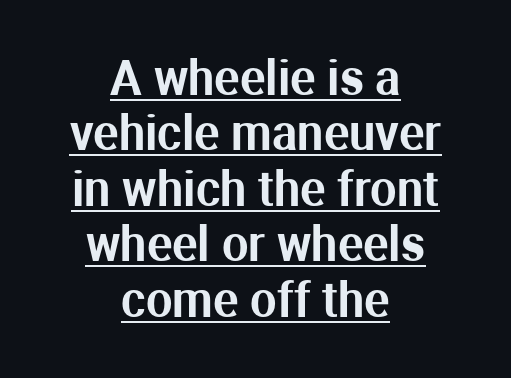
These lines are rendered in a variable-pitch font. Caption: standard tracking, unaltered. A baseline rule has been typeset under these characters. The letters stand upright; this is a roman face. Nothing sits at the stroke ends, so this counts as sans-serif.
